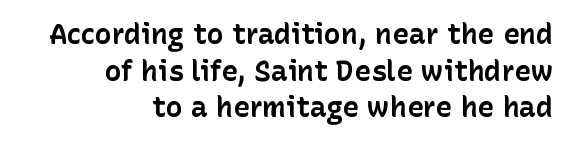
Q: Is the text bold? A: Yes.
Q: Is the text italic (slanted)? A: No, it is upright.
Q: Is the typeface a serif or a sans-serif typeface? A: Sans-serif.
Q: Is the text underlined? A: No.
Q: How is the paragraph aligned? A: Right-aligned.
Q: Is the spacing between letters normal or unusually wide? A: Normal.
Q: Is the spacing between lines tight, normal or loose? A: Normal.
Q: Width (condensed, normal, or wide)? A: Normal.
Q: Stroke contrast? A: Low.
Q: x-height? A: Medium.
Q: Monospaced? A: No.
